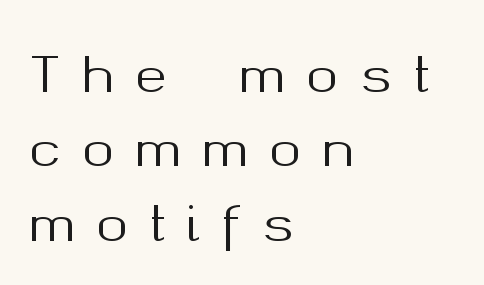
The image shows 48 px sans-serif type, upright; set left-aligned, normal line spacing (1.55x), unusually wide letter spacing (+0.44 em), not underlined; medium stroke contrast and a medium x-height.
